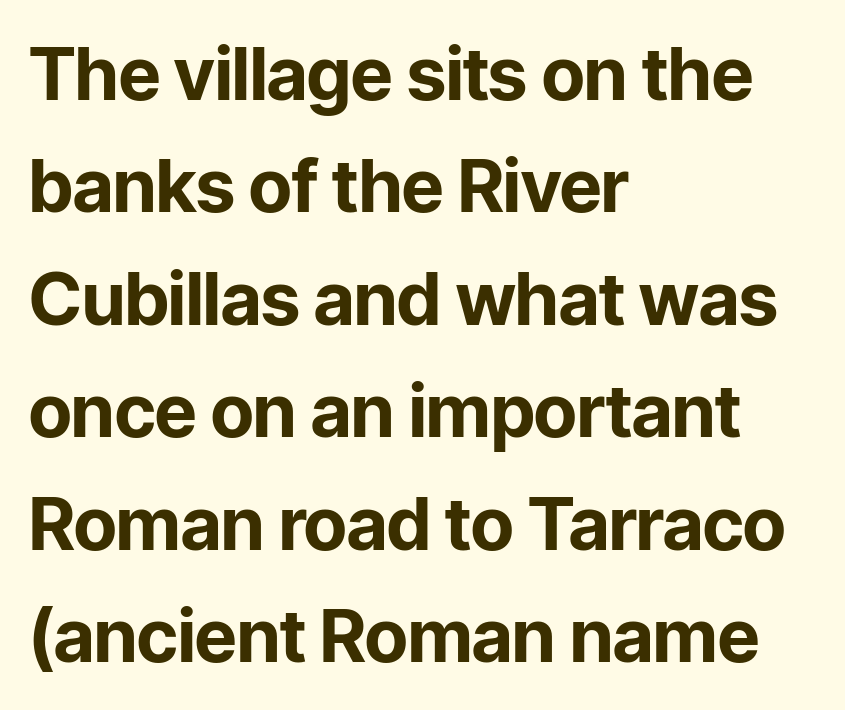
This rendering features lettering with no underline. The vertical gap from one line to the next is medium. The font family rendered here belongs to the sans-serif group. Every character sits straight up, as roman type does. Each letter keeps its own natural width here, so spacing adapts to shape.
